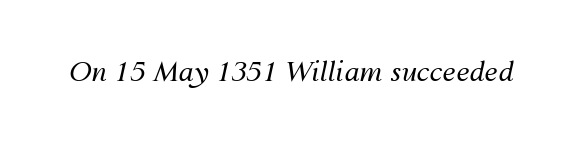
The image shows 27 px text type, italic (leaning right); set normal letter spacing, not underlined.
